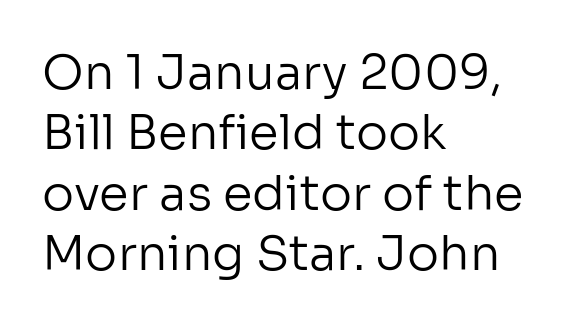
A clean baseline with only descenders dipping below it. You could not count columns in this text — the font is proportionally spaced. This rendering uses left alignment, leaving the right contour irregular. Words appear dense and cohesive because spacing is normal. The designer went with a sans here, leaving each stem footless. Weight: regular or lighter.
